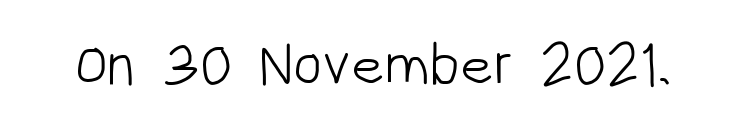
The image shows 60 px light, condensed sans-serif type, upright; set normal letter spacing, not underlined; low stroke contrast and a large x-height.
